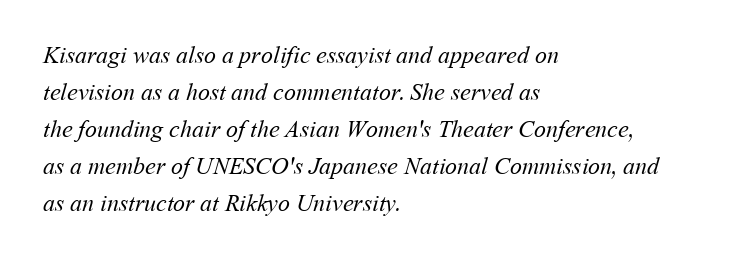
Q: Is the text bold? A: No.
Q: Is the text underlined? A: No.
Q: How is the paragraph aligned? A: Left-aligned.
Q: Is the spacing between letters normal or unusually wide? A: Normal.
Q: Is the spacing between lines tight, normal or loose? A: Normal.
